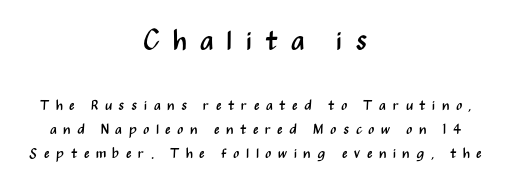
{"serif": "no", "italic": "no", "bold": "no", "weight": "regular", "width": "condensed", "stroke_contrast": "medium", "x_height": "medium", "monospaced": "no", "underline": "no", "align": "center", "line_spacing_ratio": 1.73, "letter_spacing": "wide", "letter_spacing_em": 0.46, "larger_block": "first", "size_ratio": 2.0, "glyph_px": 28}
